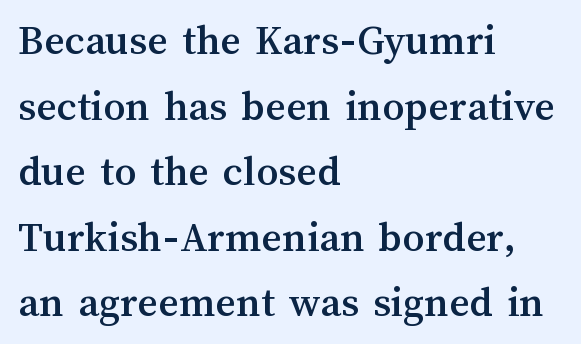
The image shows 44 px text type, upright; set left-aligned, normal line spacing (1.49x), normal letter spacing, not underlined; medium stroke contrast and a medium x-height.
